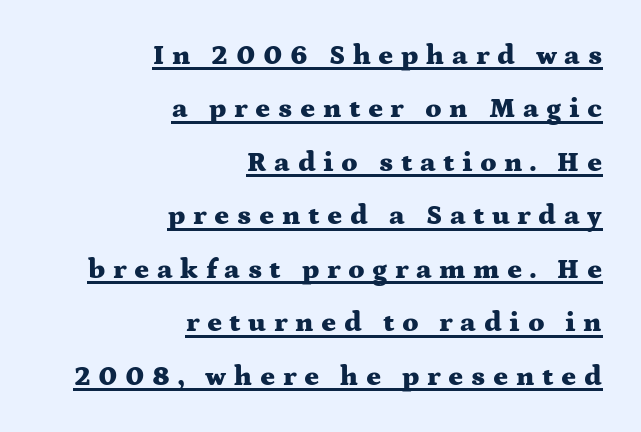
{"serif": "yes", "italic": "no", "bold": "yes", "weight": "heavy", "width": "wide", "stroke_contrast": "medium", "x_height": "medium", "monospaced": "no", "underline": "yes", "align": "right", "line_spacing": "loose", "line_spacing_ratio": 1.91, "letter_spacing": "wide", "letter_spacing_em": 0.27, "glyph_px": 28}
